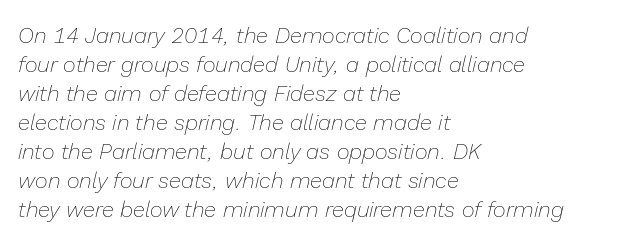
Q: Is the text bold? A: No.
Q: Is the text italic (slanted)? A: Yes, it leans right by about 13 degrees.
Q: Is the text underlined? A: No.
Q: How is the paragraph aligned? A: Left-aligned.
Q: Is the spacing between letters normal or unusually wide? A: Normal.
Q: Is the spacing between lines tight, normal or loose? A: Normal.
